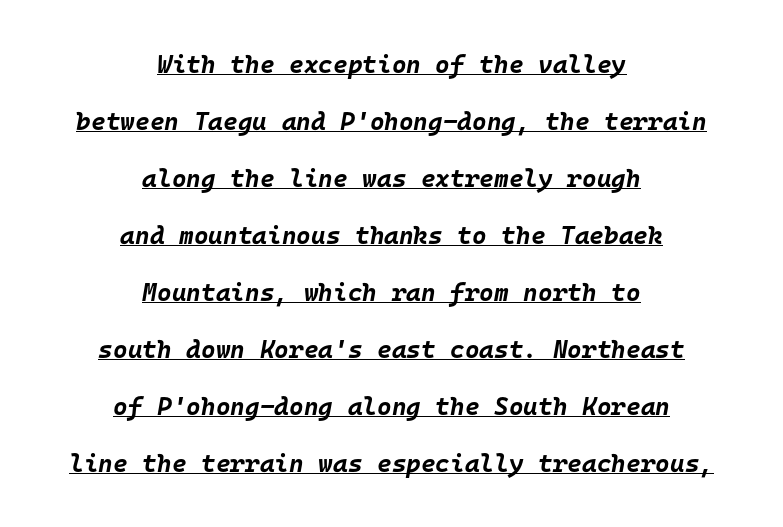
The image shows 25 px bold type, italic (leaning right); set centered, loose line spacing (2.28x), normal letter spacing, underlined.
